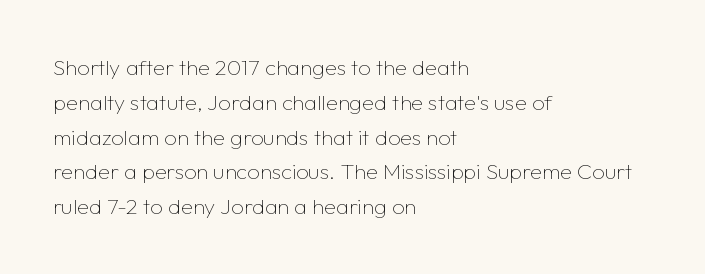
The image shows 22 px text type, upright; set left-aligned, normal line spacing (1.58x), normal letter spacing, not underlined.
